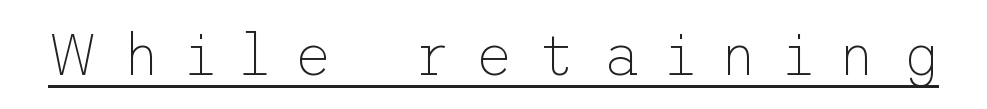
{"serif": "no", "italic": "no", "bold": "no", "weight": "thin", "width": "normal", "stroke_contrast": "low", "x_height": "medium", "underline": "yes", "letter_spacing": "wide", "letter_spacing_em": 0.44, "glyph_px": 58}
